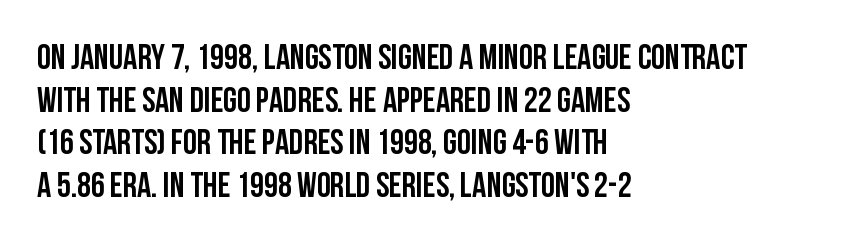
The area under the type is left untouched. Compared with typical body copy, the letter spacing here is the same. Horizontal alignment here is leftward, the default for most running prose. Posture: upright roman. Observe the absence of serifs on each vertical stroke in this sample. You could not count columns in this text — the font is proportionally spaced.
